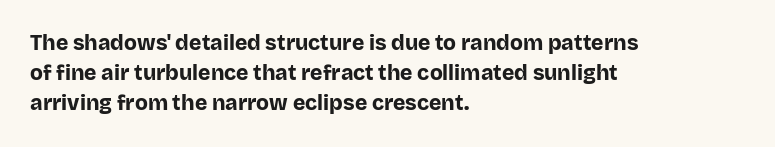
The font's upright variant was chosen for this text. These lines keep a tight, regular rhythm from letter to letter. Notice how thick the strokes are: this is what a full bold looks like. These lines sit exactly where default settings would place them.
